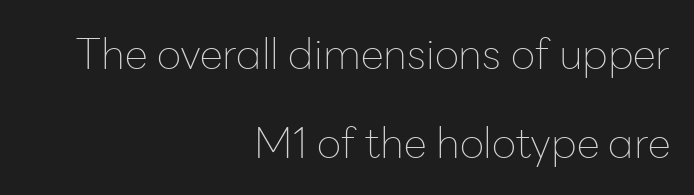
The image shows 42 px thin sans-serif type, upright; set right-aligned, loose line spacing (2.12x), normal letter spacing, not underlined; low stroke contrast and a medium x-height.
